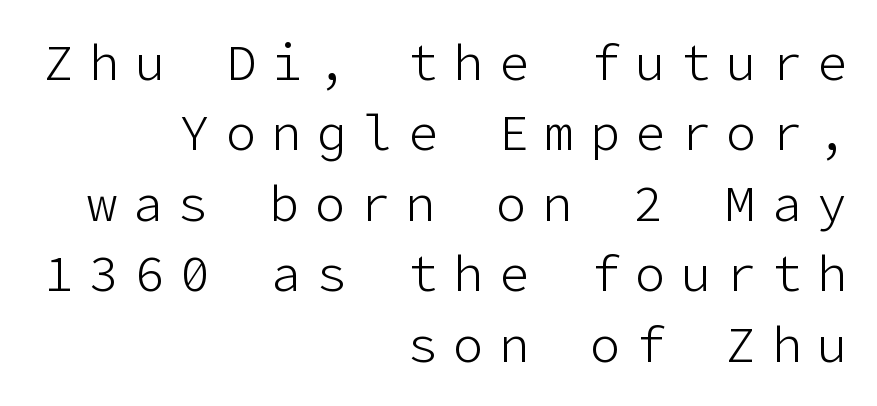
The image shows 50 px light sans-serif type, upright; set right-aligned, normal line spacing (1.41x), unusually wide letter spacing (+0.31 em), not underlined; low stroke contrast and a medium x-height.
